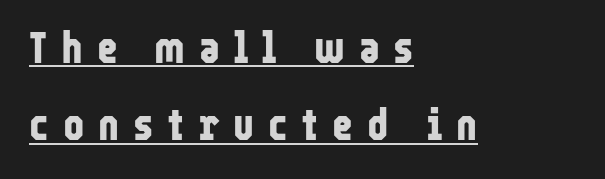
Q: Is the text bold? A: Yes.
Q: Is the text italic (slanted)? A: No, it is upright.
Q: Is the typeface a serif or a sans-serif typeface? A: Sans-serif.
Q: Is the text underlined? A: Yes.
Q: How is the paragraph aligned? A: Left-aligned.
Q: Is the spacing between letters normal or unusually wide? A: Unusually wide.
Q: Width (condensed, normal, or wide)? A: Condensed.
Q: Stroke contrast? A: Low.
Q: x-height? A: Medium.
Q: Monospaced? A: No.
